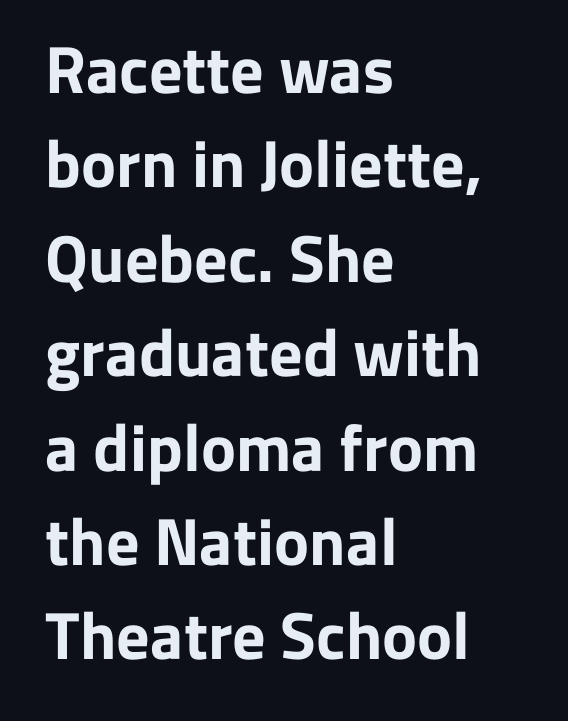
The image shows 66 px bold sans-serif type, upright; set left-aligned, normal line spacing (1.43x), normal letter spacing, not underlined; low stroke contrast and a medium x-height.
